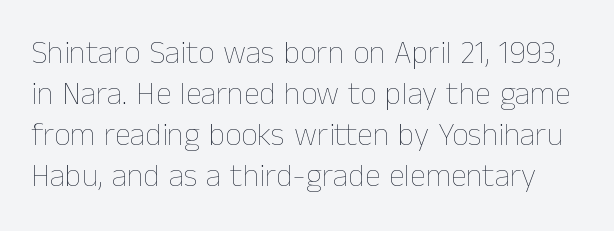
{"italic": "no", "bold": "no", "weight": "thin", "width": "normal", "stroke_contrast": "low", "x_height": "medium", "monospaced": "no", "underline": "no", "line_spacing": "normal", "line_spacing_ratio": 1.28, "letter_spacing": "normal", "letter_spacing_em": 0.0, "glyph_px": 32}
